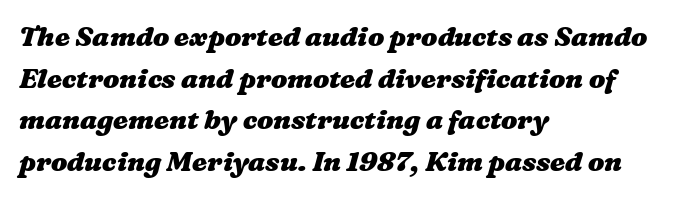
The image shows 27 px bold type; set left-aligned, normal line spacing (1.54x), normal letter spacing, not underlined.
